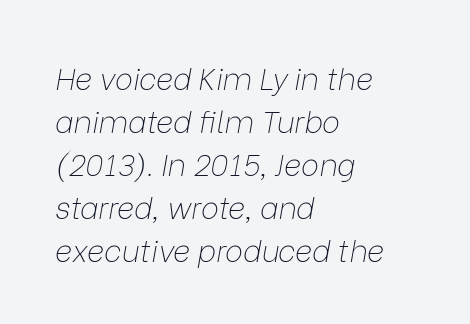
{"italic": "yes", "lean": "right", "slant_degrees": 9, "bold": "no", "weight": "thin", "width": "normal", "stroke_contrast": "low", "x_height": "medium", "monospaced": "no", "underline": "no", "align": "left", "line_spacing": "normal", "line_spacing_ratio": 1.43, "letter_spacing": "normal", "letter_spacing_em": 0.0, "glyph_px": 30}
